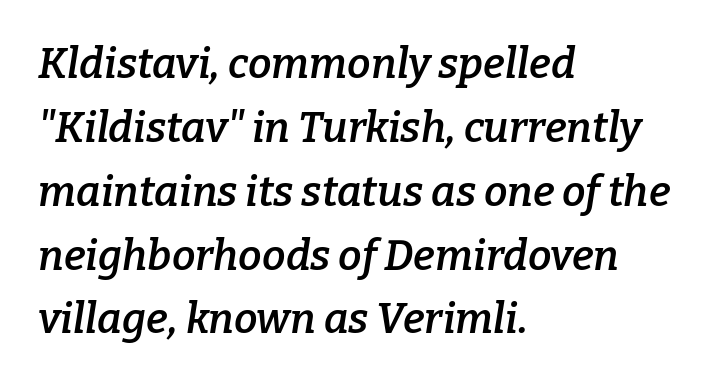
The image shows 42 px semibold serif type, italic (leaning right); set left-aligned, normal line spacing (1.52x), normal letter spacing, not underlined; low stroke contrast and a medium x-height.
